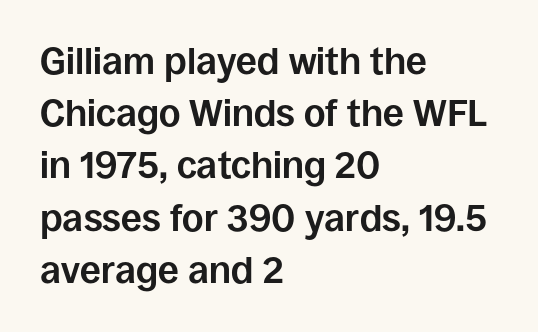
Q: Is the text bold? A: Yes.
Q: Is the text italic (slanted)? A: No, it is upright.
Q: Is the typeface a serif or a sans-serif typeface? A: Sans-serif.
Q: Is the text underlined? A: No.
Q: How is the paragraph aligned? A: Left-aligned.
Q: Is the spacing between letters normal or unusually wide? A: Normal.
Q: Is the spacing between lines tight, normal or loose? A: Normal.
Q: Width (condensed, normal, or wide)? A: Normal.
Q: Stroke contrast? A: Low.
Q: x-height? A: Large.
Q: Monospaced? A: No.
